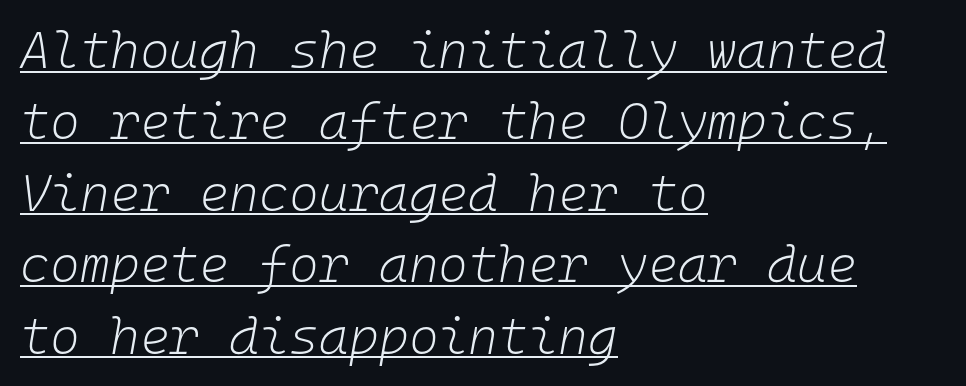
Q: Is the text bold? A: No.
Q: Is the text italic (slanted)? A: Yes, it leans right by about 10 degrees.
Q: Is the text underlined? A: Yes.
Q: How is the paragraph aligned? A: Left-aligned.
Q: Is the spacing between letters normal or unusually wide? A: Normal.
Q: Is the spacing between lines tight, normal or loose? A: Normal.
Q: Width (condensed, normal, or wide)? A: Normal.
Q: Stroke contrast? A: Low.
Q: x-height? A: Medium.
Q: Monospaced? A: Yes.
